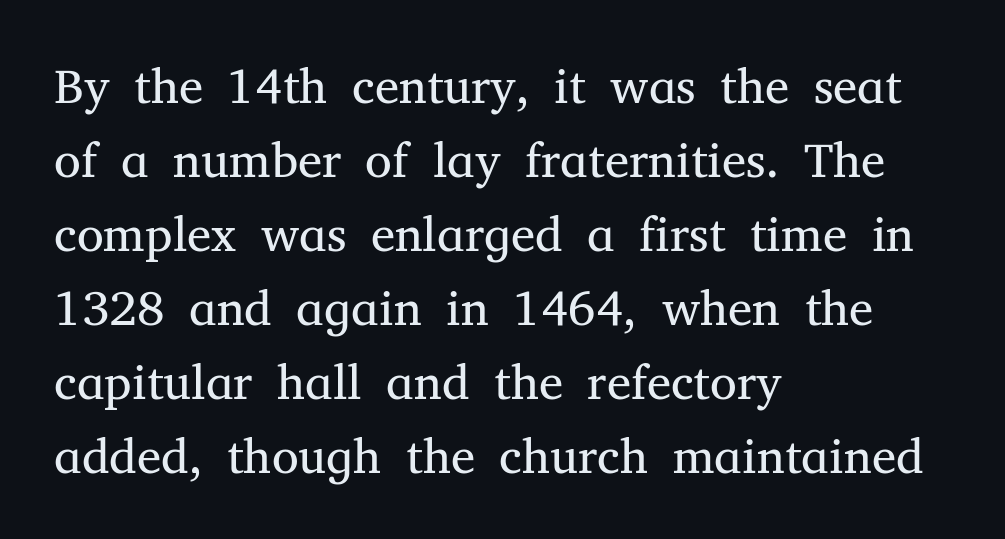
{"serif": "yes", "italic": "no", "bold": "no", "weight": "regular", "width": "normal", "stroke_contrast": "medium", "x_height": "medium", "monospaced": "no", "underline": "no", "align": "left", "line_spacing": "normal", "line_spacing_ratio": 1.51, "letter_spacing": "normal", "letter_spacing_em": 0.0, "glyph_px": 49}
